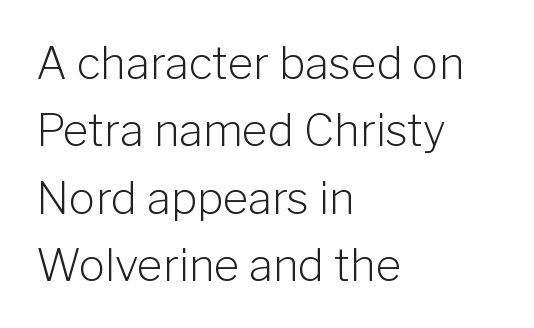
{"serif": "no", "italic": "no", "bold": "no", "weight": "light", "width": "normal", "stroke_contrast": "low", "x_height": "medium", "monospaced": "no", "underline": "no", "align": "left", "line_spacing": "normal", "line_spacing_ratio": 1.53, "letter_spacing": "normal", "letter_spacing_em": 0.0, "glyph_px": 44}
